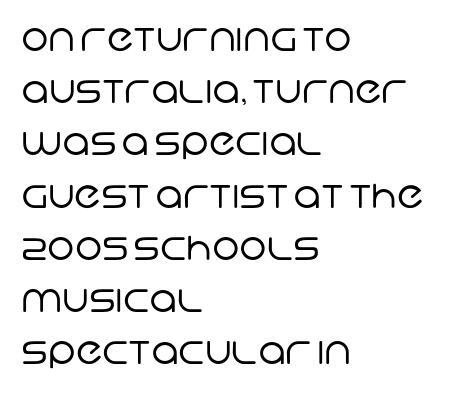
Q: Is the text bold? A: No.
Q: Is the typeface a serif or a sans-serif typeface? A: Sans-serif.
Q: Is the text underlined? A: No.
Q: How is the paragraph aligned? A: Left-aligned.
Q: Is the spacing between letters normal or unusually wide? A: Normal.
Q: Is the spacing between lines tight, normal or loose? A: Normal.
Q: Width (condensed, normal, or wide)? A: Normal.
Q: Stroke contrast? A: Low.
Q: x-height? A: Large.
Q: Monospaced? A: No.
